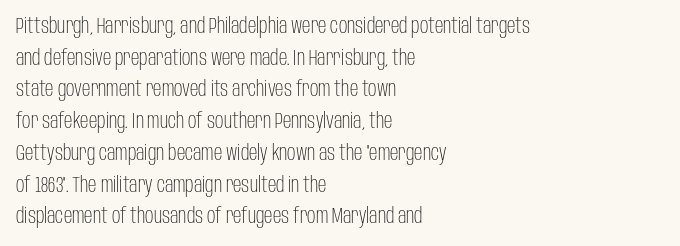
The image shows 21 px text type, upright; set left-aligned, normal line spacing (1.51x), normal letter spacing, not underlined.
